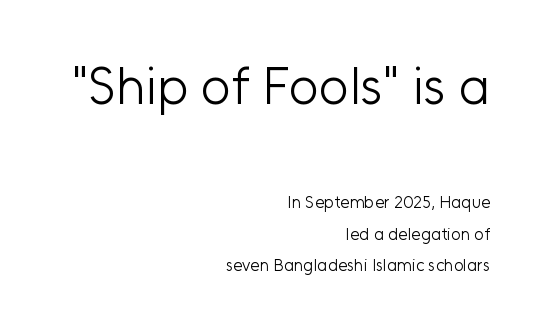
The image shows 52 px light sans-serif type, upright; set right-aligned, line spacing 1.84x, normal letter spacing, not underlined; the first (top) block is 3.06x larger; low stroke contrast and a medium x-height.
